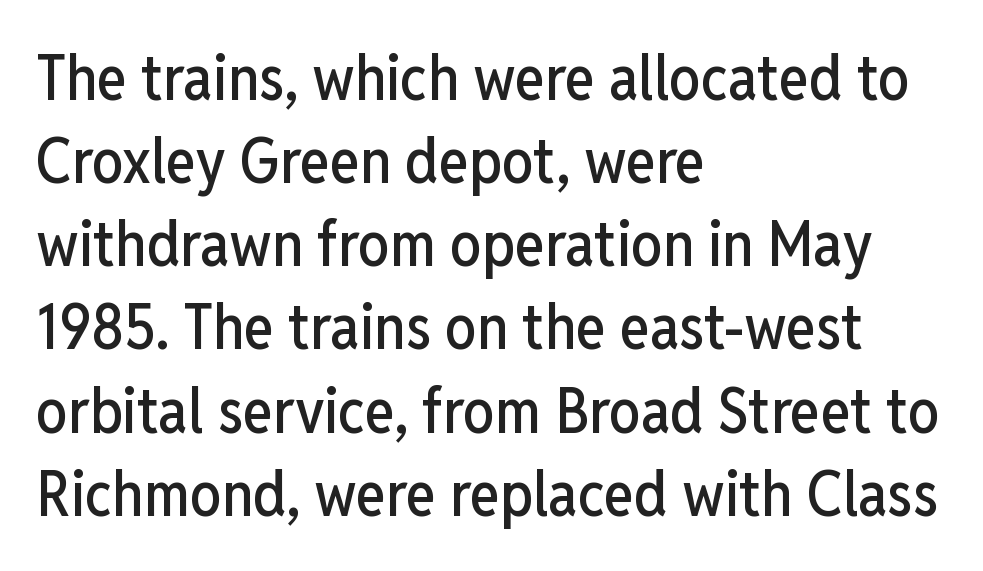
Here the glyphs are tracked normally, forming tight word shapes. Designer's note — italics off, roman on. Proportional: the letters do not fall into vertical columns. Line spacing here is normal.
